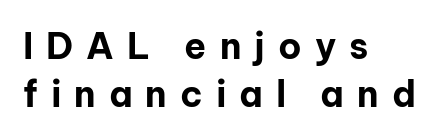
Underlining? Definitely not there. Each line starts at the same left margin while the right side varies. The typesetting leans heavy: a genuine bold. A typesetter would call this leading conventional body-copy spacing. The horizontal fit of the characters is loose and conspicuously gappy. You could not count columns in this text — the font is proportionally spaced.
